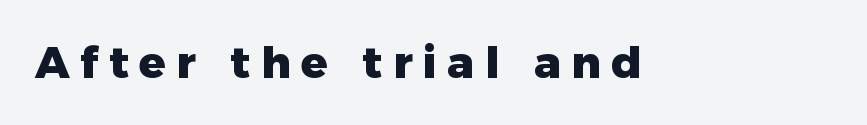
The image shows 44 px heavy sans-serif type, upright; set unusually wide letter spacing (+0.24 em), not underlined; low stroke contrast and a medium x-height.
